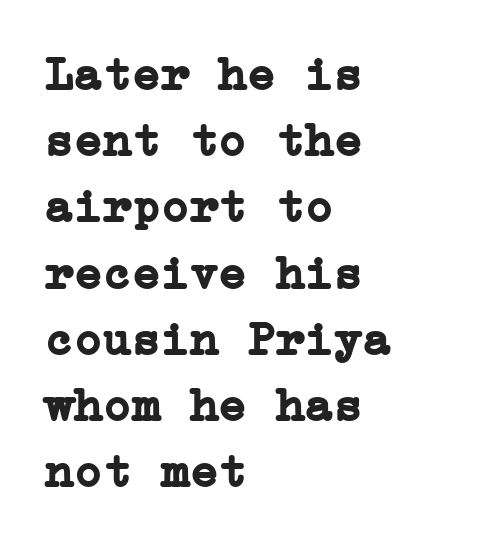
The image shows 48 px semibold serif type, upright; set left-aligned, normal line spacing (1.38x), normal letter spacing, not underlined; low stroke contrast and a medium x-height.
